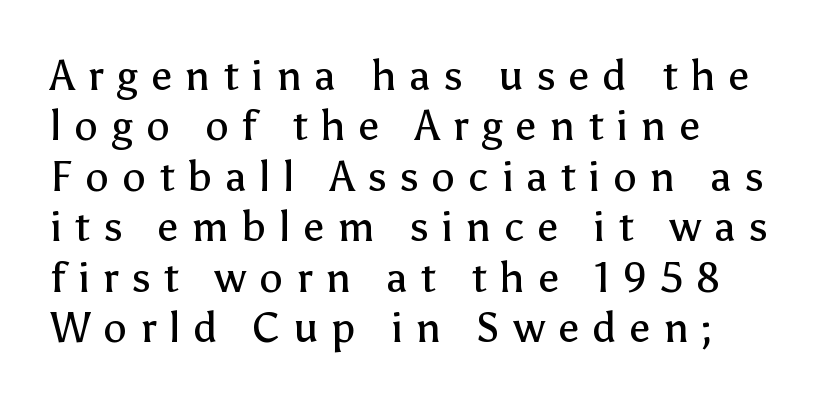
The image shows 42 px regular-weight sans-serif type, upright; set left-aligned, line spacing 1.2x, unusually wide letter spacing (+0.31 em), not underlined; low stroke contrast and a medium x-height.
